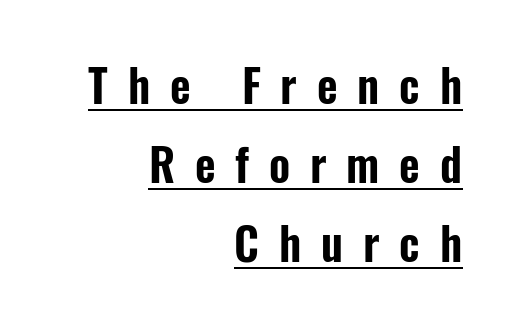
Observe the wide spacing: letters keep a clear distance from each other. This is sans-serif lettering, the kind often seen on screens and signage. The rag falls on the left side of this text block. Ordinary non-slanted type is in use. Varying glyph widths throughout — classic text-font behaviour.
